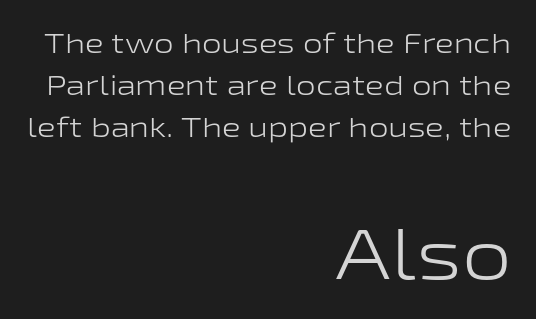
The image shows 71 px light, wide sans-serif type, upright; set right-aligned, normal line spacing (1.5x), normal letter spacing, not underlined; the second (bottom) block is 2.54x larger; low stroke contrast and a medium x-height.
